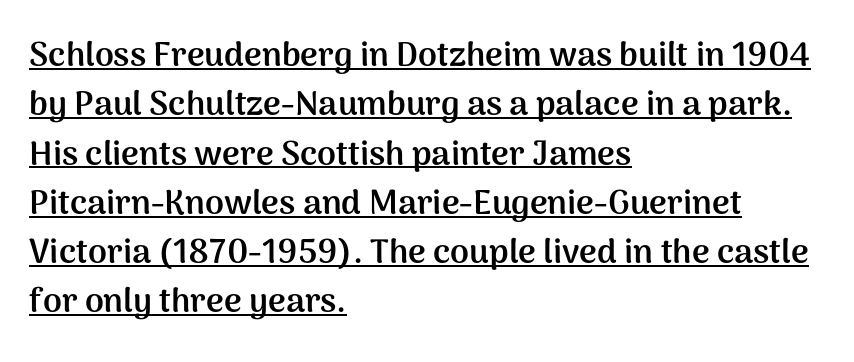
{"serif": "no", "italic": "no", "bold": "yes", "weight": "semibold", "width": "normal", "stroke_contrast": "medium", "x_height": "medium", "monospaced": "no", "underline": "yes", "align": "left", "line_spacing": "normal", "line_spacing_ratio": 1.45, "letter_spacing": "normal", "letter_spacing_em": 0.0, "glyph_px": 34}
